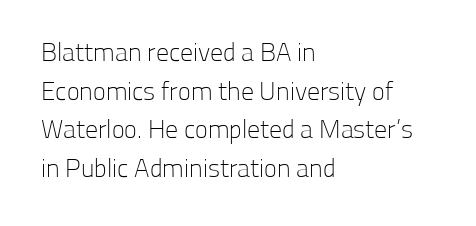
Q: Is the text bold? A: No.
Q: Is the text italic (slanted)? A: No, it is upright.
Q: Is the text underlined? A: No.
Q: How is the paragraph aligned? A: Left-aligned.
Q: Is the spacing between letters normal or unusually wide? A: Normal.
Q: Is the spacing between lines tight, normal or loose? A: Normal.
